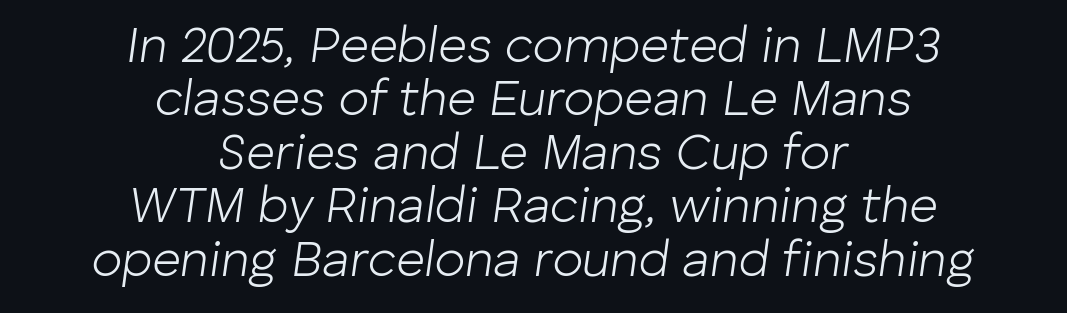
Q: Is the text bold? A: No.
Q: Is the text italic (slanted)? A: Yes, it leans right by about 8 degrees.
Q: Is the text underlined? A: No.
Q: How is the paragraph aligned? A: Centered.
Q: Is the spacing between letters normal or unusually wide? A: Normal.
Q: Is the spacing between lines tight, normal or loose? A: Tight.
Q: Width (condensed, normal, or wide)? A: Normal.
Q: Stroke contrast? A: Low.
Q: x-height? A: Medium.
Q: Monospaced? A: No.
